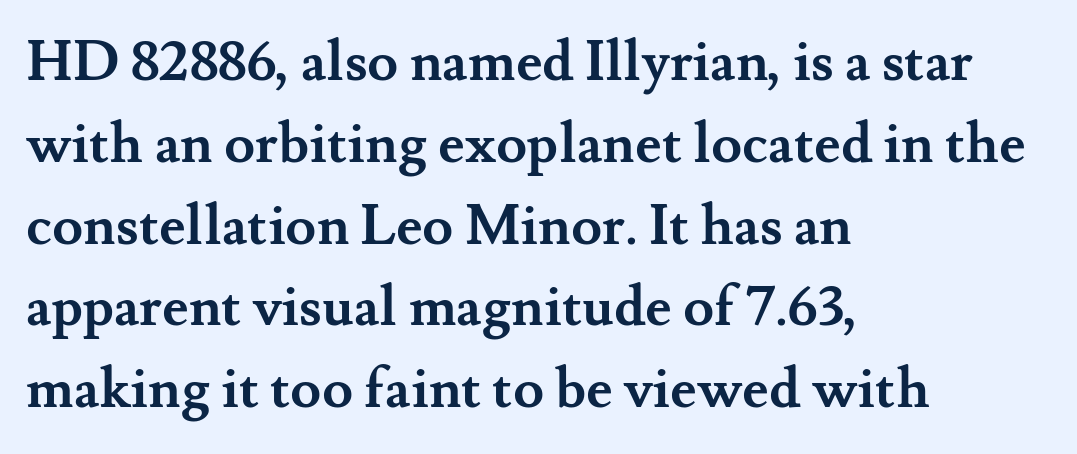
{"serif": "yes", "italic": "no", "bold": "yes", "weight": "semibold", "width": "normal", "stroke_contrast": "medium", "x_height": "small", "monospaced": "no", "underline": "no", "align": "left", "line_spacing": "normal", "line_spacing_ratio": 1.46, "letter_spacing": "normal", "letter_spacing_em": 0.0, "glyph_px": 56}
